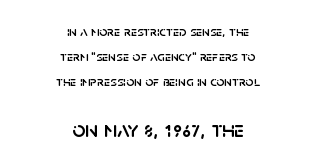
{"italic": "no", "underline": "no", "align": "center", "line_spacing_ratio": 1.79, "letter_spacing": "normal", "letter_spacing_em": 0.0, "larger_block": "second", "size_ratio": 1.64, "glyph_px": 23}
